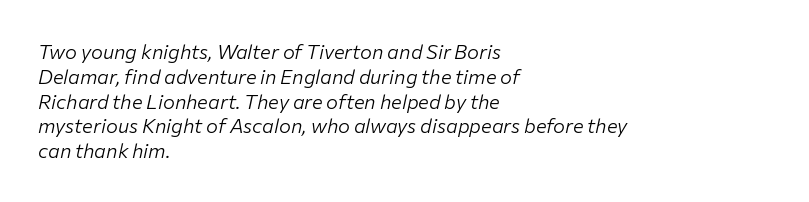
Think standard paragraph weight, or any step lighter than that. Characters follow at the spacing the type designer built in. Observe the lean: these are italic letterforms. This rendering uses left alignment, leaving the right contour irregular. Descenders are the only things crossing below the line.
